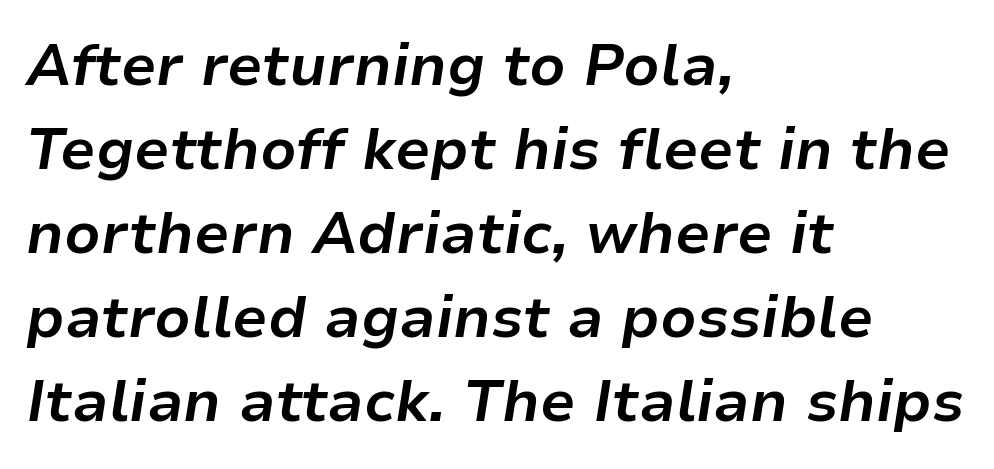
The image shows 58 px bold type, italic (leaning right); set left-aligned, normal line spacing (1.45x), normal letter spacing, not underlined; low stroke contrast and a medium x-height.
